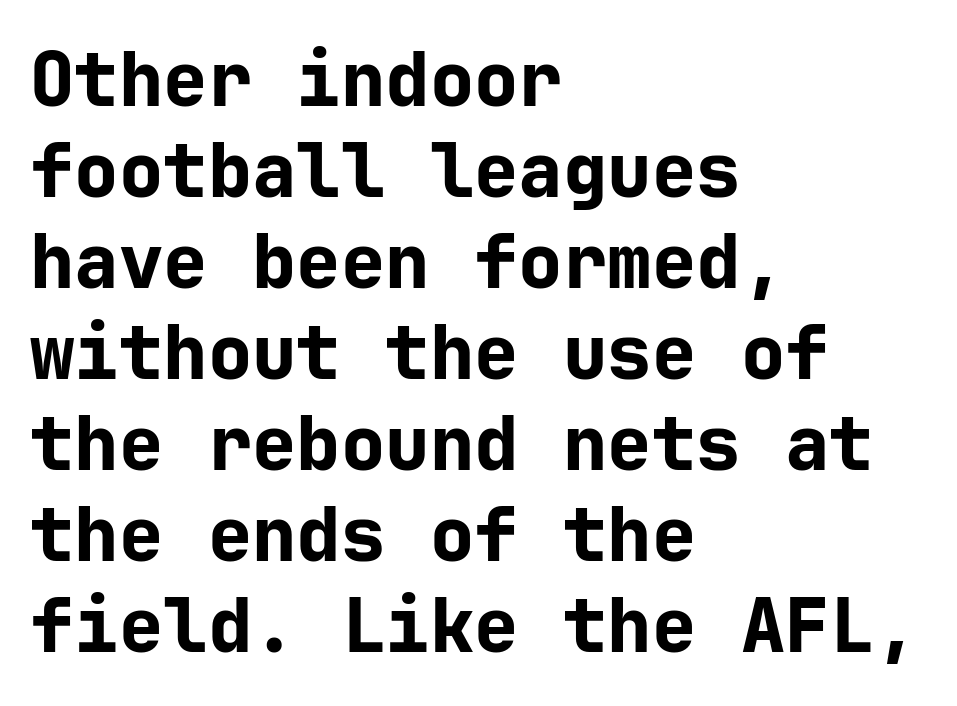
{"serif": "no", "italic": "no", "bold": "yes", "weight": "bold", "width": "normal", "stroke_contrast": "low", "x_height": "medium", "underline": "no", "align": "left", "line_spacing_ratio": 1.23, "letter_spacing": "normal", "letter_spacing_em": 0.0, "glyph_px": 74}
